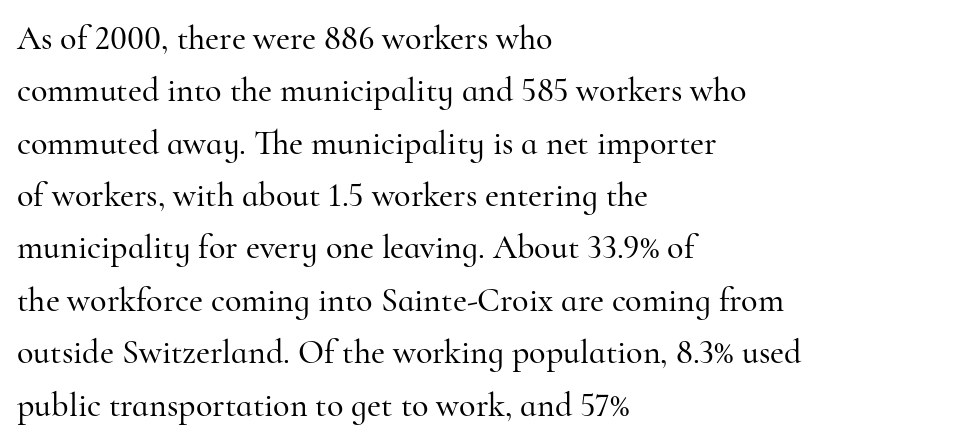
Q: Is the text italic (slanted)? A: No, it is upright.
Q: Is the typeface a serif or a sans-serif typeface? A: Serif.
Q: Is the text underlined? A: No.
Q: How is the paragraph aligned? A: Left-aligned.
Q: Is the spacing between letters normal or unusually wide? A: Normal.
Q: Is the spacing between lines tight, normal or loose? A: Normal.
Q: Width (condensed, normal, or wide)? A: Normal.
Q: Stroke contrast? A: High.
Q: x-height? A: Small.
Q: Monospaced? A: No.
